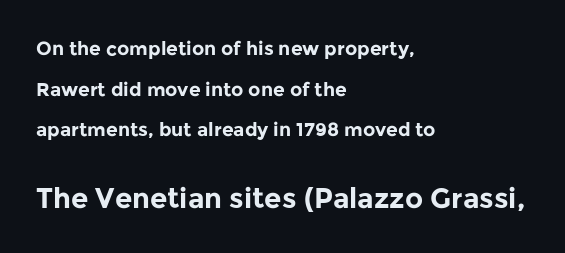
Q: Is the text bold? A: Yes.
Q: Is the text italic (slanted)? A: No, it is upright.
Q: Is the typeface a serif or a sans-serif typeface? A: Sans-serif.
Q: Is the text underlined? A: No.
Q: How is the paragraph aligned? A: Left-aligned.
Q: Is the spacing between letters normal or unusually wide? A: Normal.
Q: Is the spacing between lines tight, normal or loose? A: Loose.
Q: Which block of text is set in a larger size, the first (top) or the second (bottom)? A: The second (bottom) one.
Q: Width (condensed, normal, or wide)? A: Normal.
Q: Stroke contrast? A: Low.
Q: x-height? A: Medium.
Q: Monospaced? A: No.
